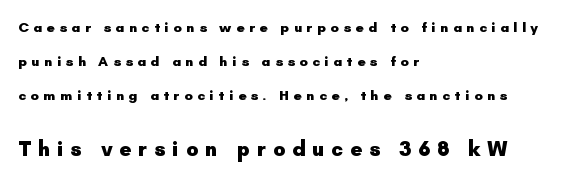
{"italic": "no", "bold": "yes", "underline": "no", "align": "left", "line_spacing": "loose", "line_spacing_ratio": 2.42, "letter_spacing": "wide", "letter_spacing_em": 0.32, "larger_block": "second", "size_ratio": 1.5, "glyph_px": 21}
